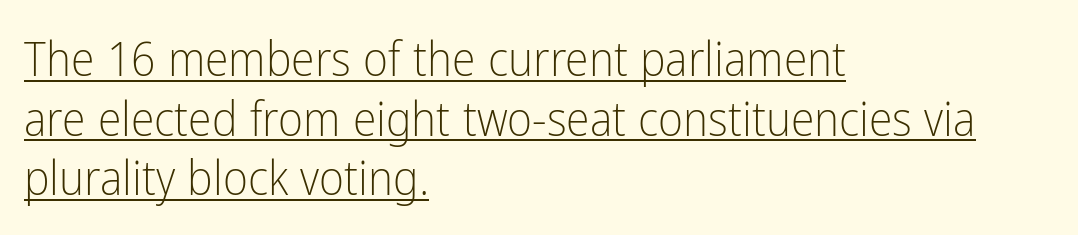
{"serif": "no", "italic": "no", "bold": "no", "weight": "light", "width": "condensed", "stroke_contrast": "low", "x_height": "medium", "monospaced": "no", "underline": "yes", "align": "left", "line_spacing_ratio": 1.24, "letter_spacing": "normal", "letter_spacing_em": 0.0, "glyph_px": 48}
